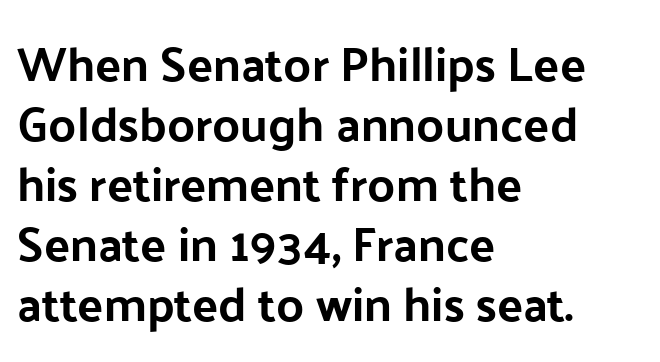
This rendering features lettering with no underline. Nobody touched the tracking dial on this one. Observe the absence of serifs on each vertical stroke in this sample. The face used here is proportionally spaced, like ordinary book or web type. The paragraph has a hard left edge and a soft right edge.
